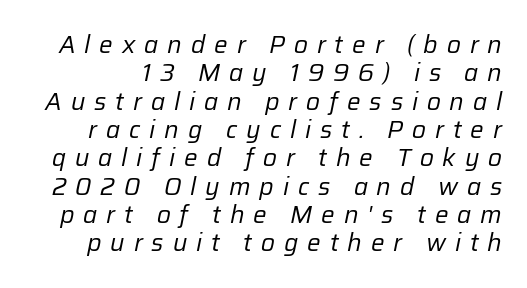
Q: Is the text bold? A: No.
Q: Is the text italic (slanted)? A: Yes, it leans right by about 12 degrees.
Q: Is the text underlined? A: No.
Q: Is the spacing between letters normal or unusually wide? A: Unusually wide.
